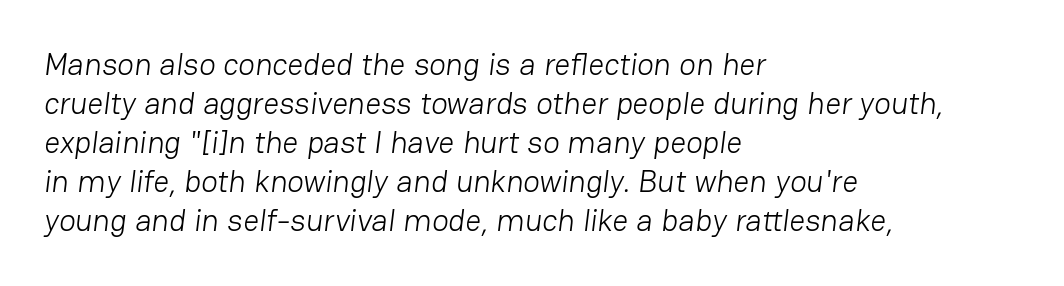
The image shows 31 px light sans-serif type; set left-aligned, normal line spacing (1.26x), normal letter spacing, not underlined; low stroke contrast and a medium x-height.
